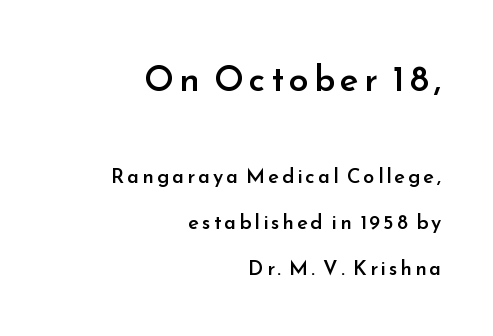
The image shows 35 px semibold sans-serif type, upright; set right-aligned, loose line spacing (2.31x), not underlined; the first (top) block is 1.75x larger; low stroke contrast and a small x-height.
